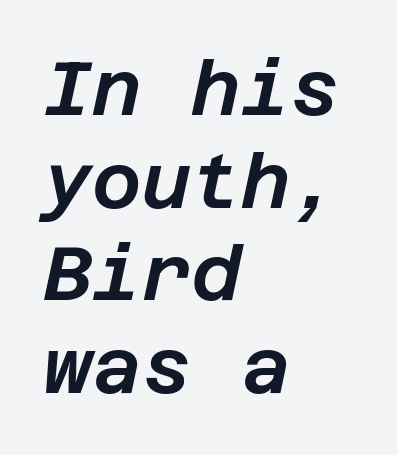
{"italic": "yes", "lean": "right", "slant_degrees": 12, "width": "normal", "stroke_contrast": "low", "x_height": "large", "underline": "no", "align": "left", "line_spacing_ratio": 1.22, "letter_spacing": "normal", "letter_spacing_em": 0.0, "glyph_px": 76}
